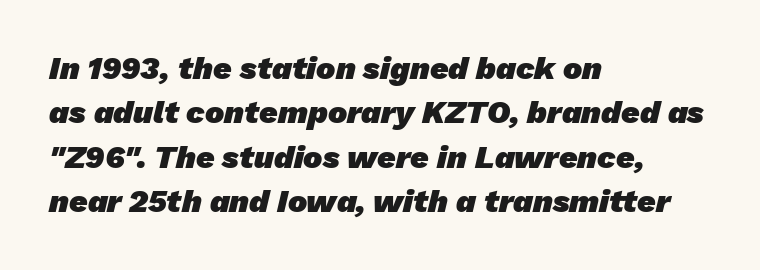
Q: Is the text bold? A: Yes.
Q: Is the typeface a serif or a sans-serif typeface? A: Sans-serif.
Q: Is the text underlined? A: No.
Q: How is the paragraph aligned? A: Left-aligned.
Q: Is the spacing between letters normal or unusually wide? A: Normal.
Q: Is the spacing between lines tight, normal or loose? A: Normal.
Q: Width (condensed, normal, or wide)? A: Normal.
Q: Stroke contrast? A: Low.
Q: x-height? A: Medium.
Q: Monospaced? A: No.
